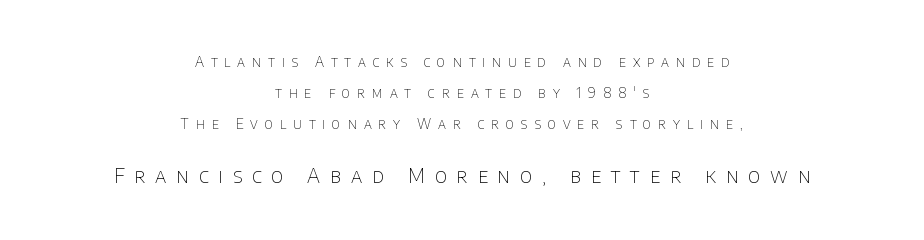
{"italic": "no", "bold": "no", "underline": "no", "align": "center", "line_spacing": "loose", "line_spacing_ratio": 2.23, "letter_spacing": "wide", "letter_spacing_em": 0.49, "larger_block": "second", "size_ratio": 1.43, "glyph_px": 20}
